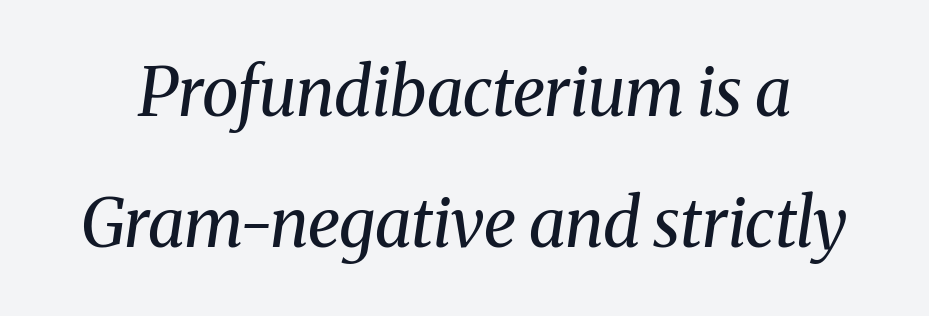
The image shows 67 px regular-weight serif type, italic (leaning right); set loose line spacing (1.95x), normal letter spacing, not underlined; medium stroke contrast and a medium x-height.
